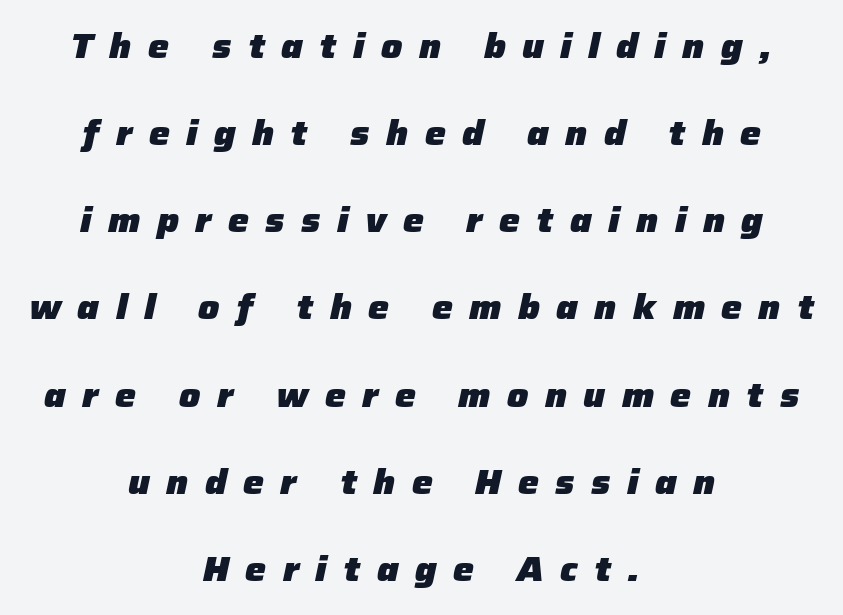
{"italic": "yes", "lean": "right", "slant_degrees": 12, "bold": "yes", "weight": "heavy", "width": "normal", "stroke_contrast": "low", "x_height": "medium", "monospaced": "no", "underline": "no", "align": "center", "line_spacing": "loose", "line_spacing_ratio": 2.49, "letter_spacing": "wide", "letter_spacing_em": 0.47, "glyph_px": 35}
